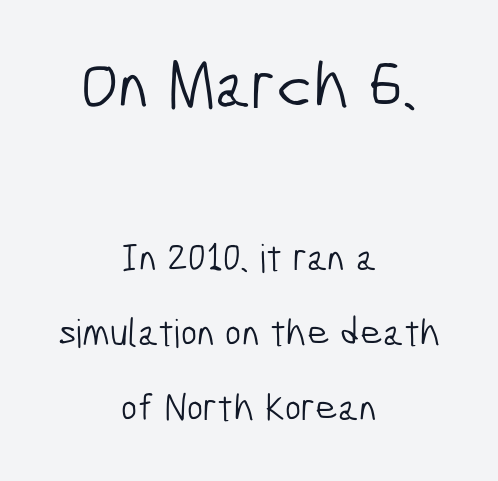
The image shows 68 px light, condensed sans-serif type; set centered, loose line spacing (1.93x), normal letter spacing, not underlined; the first (top) block is 1.74x larger; low stroke contrast and a medium x-height.
